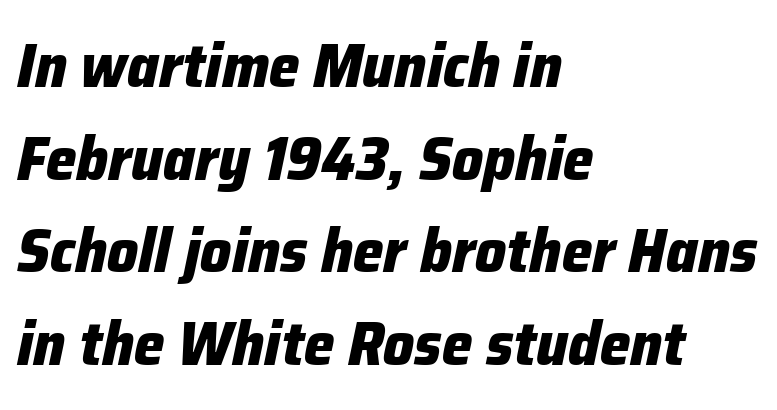
The image shows 61 px heavy type, italic (leaning right); set left-aligned, normal line spacing (1.52x), normal letter spacing, not underlined; low stroke contrast and a medium x-height.
